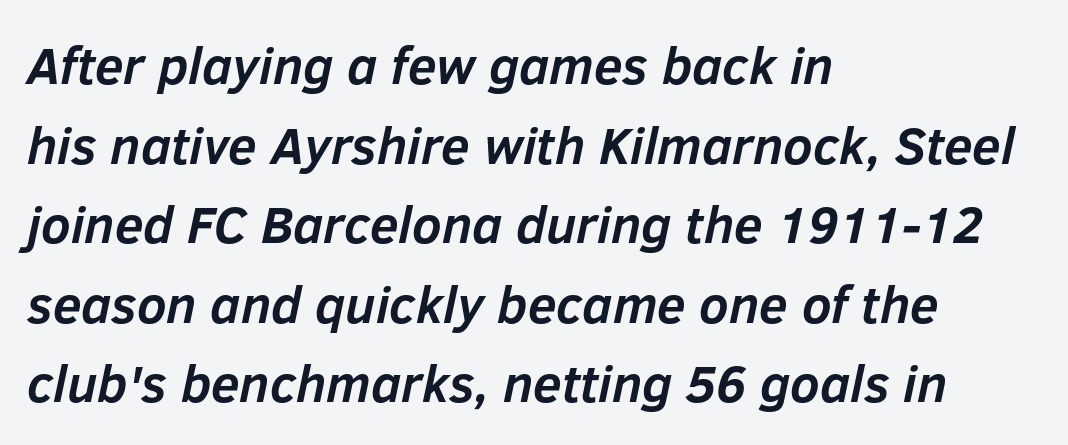
Q: Is the text bold? A: Yes.
Q: Is the text italic (slanted)? A: Yes, it leans right by about 12 degrees.
Q: Is the text underlined? A: No.
Q: How is the paragraph aligned? A: Left-aligned.
Q: Is the spacing between letters normal or unusually wide? A: Normal.
Q: Is the spacing between lines tight, normal or loose? A: Normal.
Q: Width (condensed, normal, or wide)? A: Normal.
Q: Stroke contrast? A: Low.
Q: x-height? A: Medium.
Q: Monospaced? A: No.
